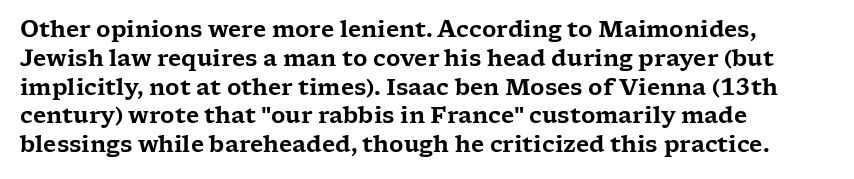
Q: Is the text italic (slanted)? A: No, it is upright.
Q: Is the text underlined? A: No.
Q: How is the paragraph aligned? A: Left-aligned.
Q: Is the spacing between letters normal or unusually wide? A: Normal.
Q: Is the spacing between lines tight, normal or loose? A: Normal.
